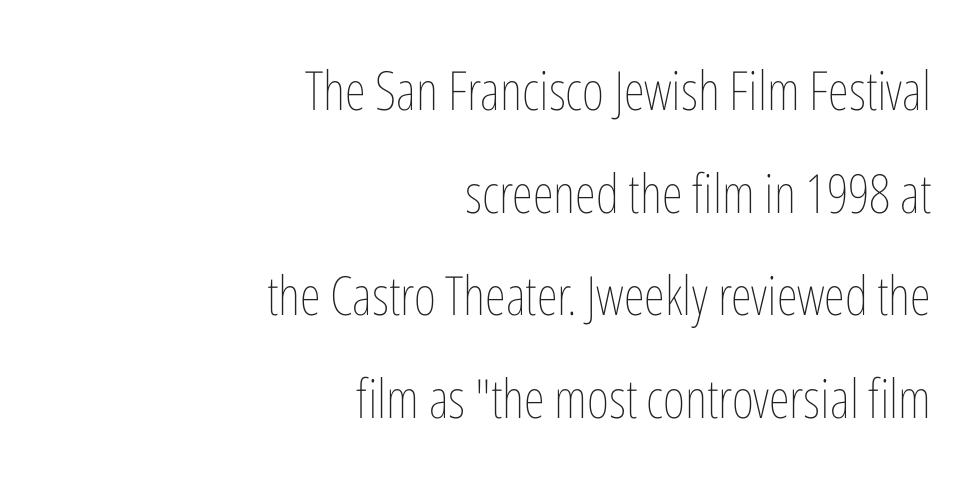
Q: Is the text bold? A: No.
Q: Is the text italic (slanted)? A: No, it is upright.
Q: Is the text underlined? A: No.
Q: How is the paragraph aligned? A: Right-aligned.
Q: Is the spacing between letters normal or unusually wide? A: Normal.
Q: Is the spacing between lines tight, normal or loose? A: Loose.
Q: Width (condensed, normal, or wide)? A: Condensed.
Q: Stroke contrast? A: Low.
Q: x-height? A: Medium.
Q: Monospaced? A: No.
